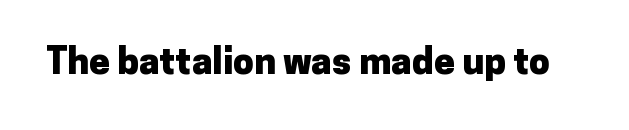
The image shows 37 px heavy sans-serif type, upright; set normal letter spacing, not underlined; low stroke contrast and a medium x-height.
